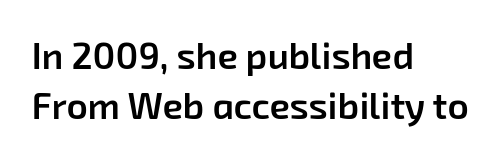
Q: Is the text bold? A: Semi-bold.
Q: Is the typeface a serif or a sans-serif typeface? A: Sans-serif.
Q: Is the text underlined? A: No.
Q: How is the paragraph aligned? A: Left-aligned.
Q: Is the spacing between letters normal or unusually wide? A: Normal.
Q: Is the spacing between lines tight, normal or loose? A: Normal.
Q: Width (condensed, normal, or wide)? A: Normal.
Q: Stroke contrast? A: Low.
Q: x-height? A: Medium.
Q: Monospaced? A: No.
